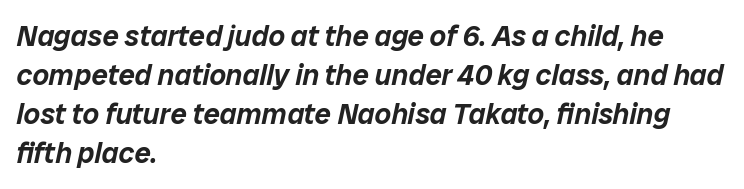
{"italic": "yes", "lean": "right", "slant_degrees": 12, "width": "normal", "stroke_contrast": "low", "x_height": "medium", "monospaced": "no", "underline": "no", "align": "left", "line_spacing": "normal", "line_spacing_ratio": 1.34, "letter_spacing": "normal", "letter_spacing_em": 0.0, "glyph_px": 29}
